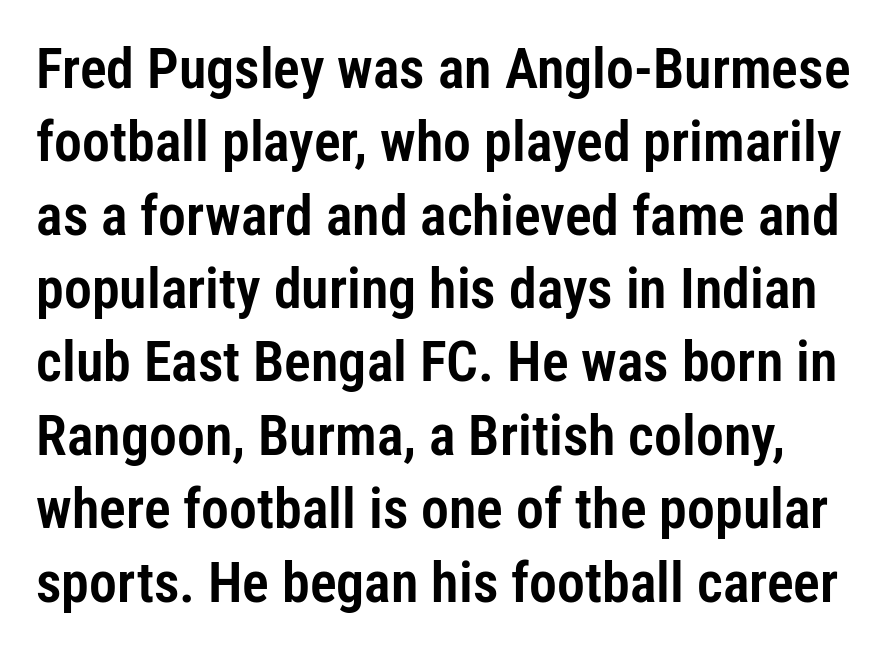
Rule under the text: the space is simply empty. Ascenders rise straight up at ninety degrees. A typesetter would call this leading conventional body-copy spacing. The face used here is rendered with its standard letterfit.
